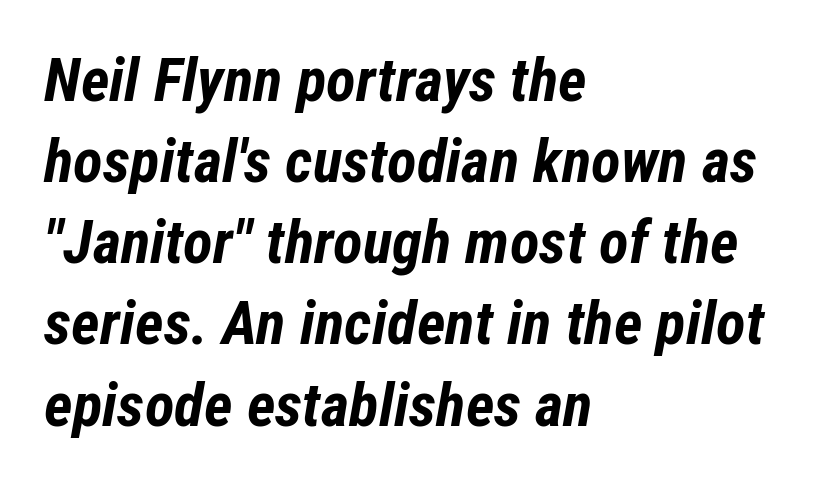
{"italic": "yes", "lean": "right", "slant_degrees": 12, "bold": "yes", "weight": "bold", "width": "condensed", "stroke_contrast": "low", "x_height": "medium", "monospaced": "no", "underline": "no", "align": "left", "line_spacing": "normal", "line_spacing_ratio": 1.33, "letter_spacing": "normal", "letter_spacing_em": 0.0, "glyph_px": 61}
